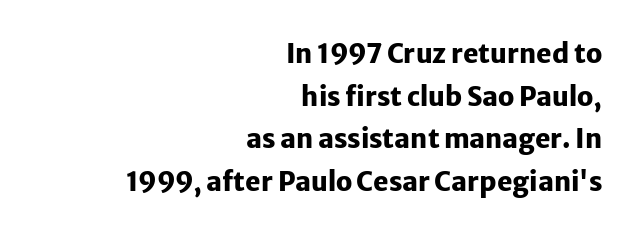
Q: Is the text bold? A: Yes.
Q: Is the text italic (slanted)? A: No, it is upright.
Q: Is the text underlined? A: No.
Q: How is the paragraph aligned? A: Right-aligned.
Q: Is the spacing between letters normal or unusually wide? A: Normal.
Q: Is the spacing between lines tight, normal or loose? A: Normal.
